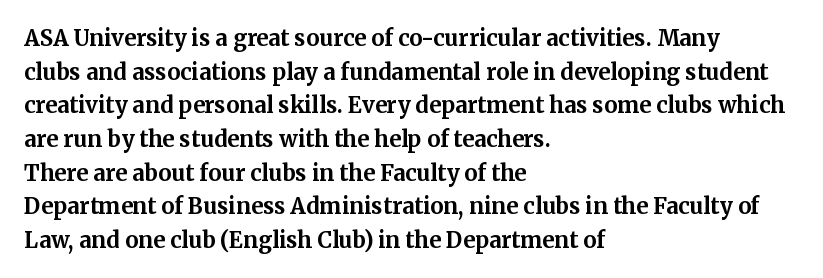
This sample is left-justified, so line endings fall wherever the words run out. Ascenders rise straight up at ninety degrees. Notice how descenders clear the ascenders below comfortably — that's standard leading. Is the type bold? Yes — the strokes are clearly thick and heavy.
